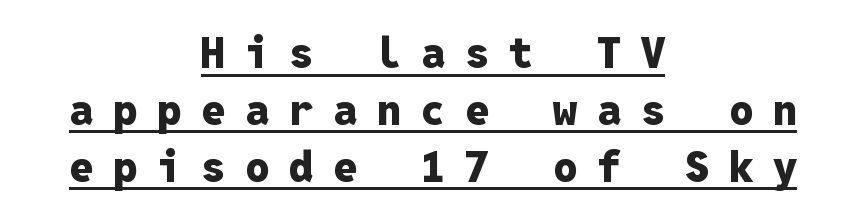
The image shows 43 px heavy sans-serif type, upright, monospaced; set centered, normal line spacing (1.32x), unusually wide letter spacing (+0.46 em), underlined; low stroke contrast and a medium x-height.
